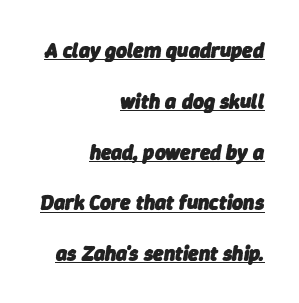
{"italic": "yes", "lean": "right", "slant_degrees": 9, "bold": "yes", "underline": "yes", "align": "right", "line_spacing": "loose", "line_spacing_ratio": 2.42, "letter_spacing": "normal", "letter_spacing_em": 0.0, "glyph_px": 21}
